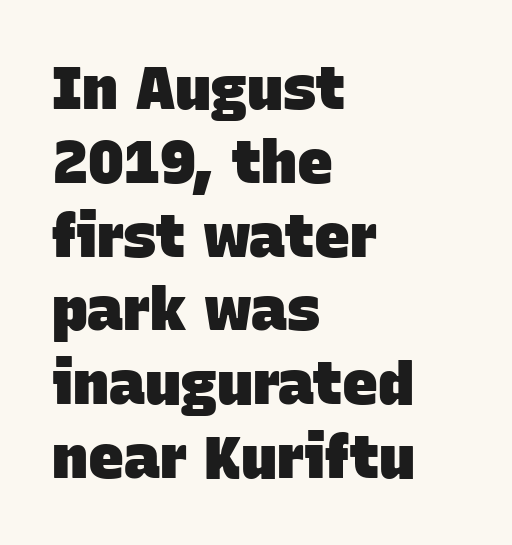
Character widths vary here, with narrow letters taking less room than wide ones. Underline: absent. As a designer I'd log this as weight 700, bold. Glyph-to-glyph distance matches everyday printed text. Examine the stroke ends and you'll find no serifs.
